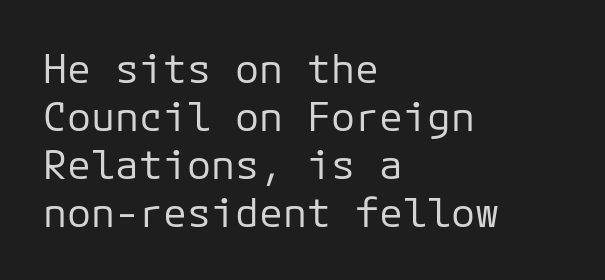
Check where the strokes stop: nothing finishes them off — pure sans. Does the lettering tilt? It doesn't — this is upright. Which margin do the lines hug? The left one — the right edge is uneven. Descenders hang freely into open space.
